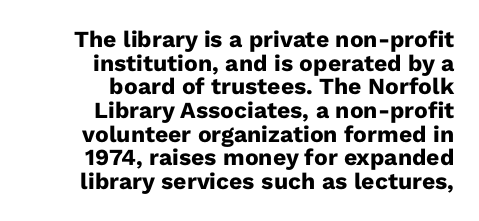
Anything drawn beneath the words? Only blank space. Typeset ragged left — the right edge is the straight one. Successive baselines arrive quickly, one right under another. It's the straight-up-and-down kind of type. On the weight axis this lands at bold, roughly 700. The passage shown has conventional tracking throughout.
